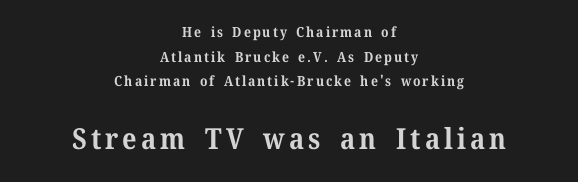
{"serif": "yes", "italic": "no", "bold": "yes", "weight": "bold", "width": "normal", "stroke_contrast": "medium", "x_height": "medium", "monospaced": "no", "underline": "no", "align": "center", "line_spacing_ratio": 1.76, "larger_block": "second", "size_ratio": 2.07, "glyph_px": 29}
